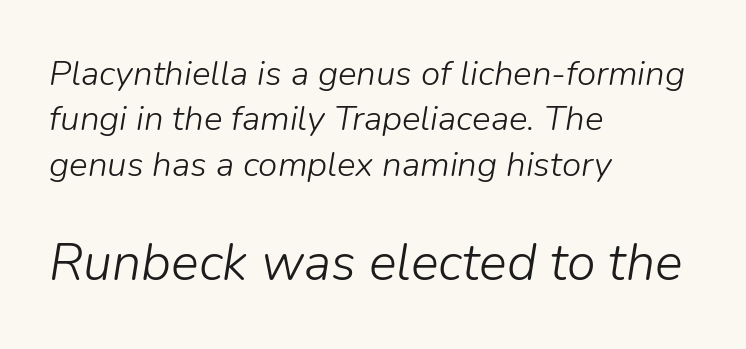
Q: Is the text bold? A: No.
Q: Is the text italic (slanted)? A: Yes, it leans right by about 9 degrees.
Q: Is the text underlined? A: No.
Q: How is the paragraph aligned? A: Left-aligned.
Q: Is the spacing between letters normal or unusually wide? A: Normal.
Q: Is the spacing between lines tight, normal or loose? A: Normal.
Q: Which block of text is set in a larger size, the first (top) or the second (bottom)? A: The second (bottom) one.
Q: Width (condensed, normal, or wide)? A: Normal.
Q: Stroke contrast? A: Low.
Q: x-height? A: Medium.
Q: Monospaced? A: No.
